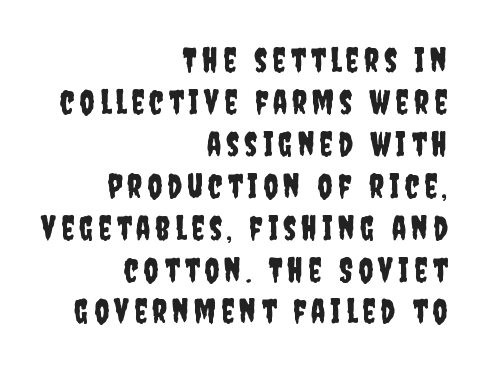
{"serif": "no", "italic": "no", "width": "condensed", "stroke_contrast": "low", "x_height": "large", "monospaced": "no", "underline": "no", "align": "right", "line_spacing": "normal", "line_spacing_ratio": 1.27, "glyph_px": 33}
